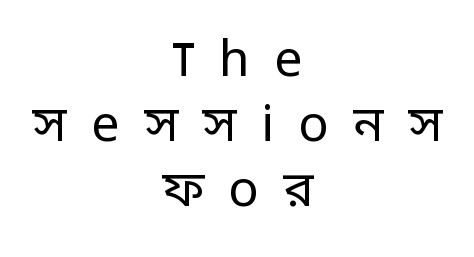
The rows are spaced the way most documents space them. The line texture is sparse and dotted thanks to wide tracking. Neither beginnings nor endings align; midpoints do. The typography opts for an upright posture over an oblique one. Varying glyph widths throughout — classic text-font behaviour. Has an underline been added? It has not.
